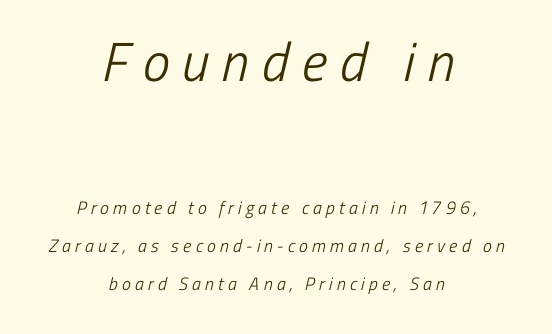
Students, note that the glyphs here are deliberately spaced far apart. The block sitting higher on the canvas is the one with enlarged characters. Unbolded letterforms with no extra heft. Spacing verdict: proportional, widths tailored to each character. The specimen omits any rule beneath the text block's lines.
